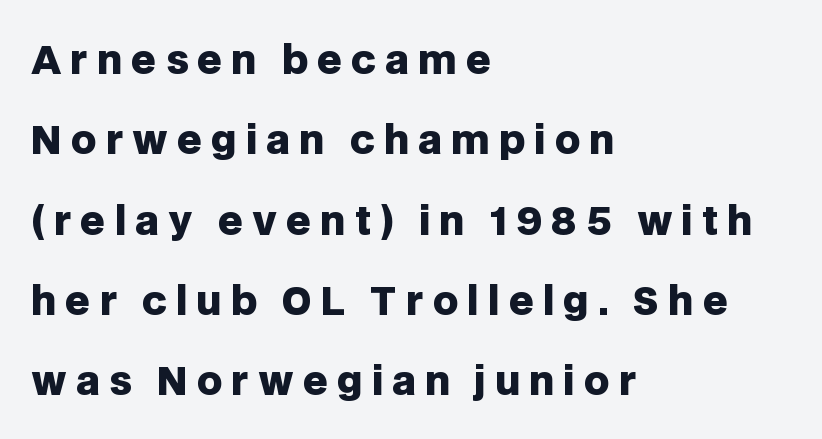
The passage shown is typed in a proportional face where columns would drift. Every row of glyphs begins at an identical x-position on the left. Decoration check: the copy has no underline. What kind of face is this? One without serifs — a sans. Chunky letters — that's bold for sure. Letter spacing: wide.
